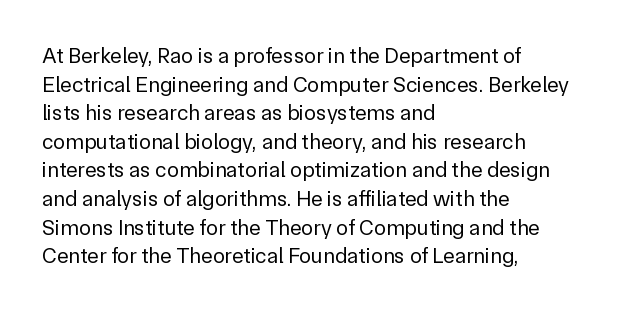
The image shows 22 px text type, upright; set left-aligned, normal line spacing (1.3x), normal letter spacing, not underlined.
